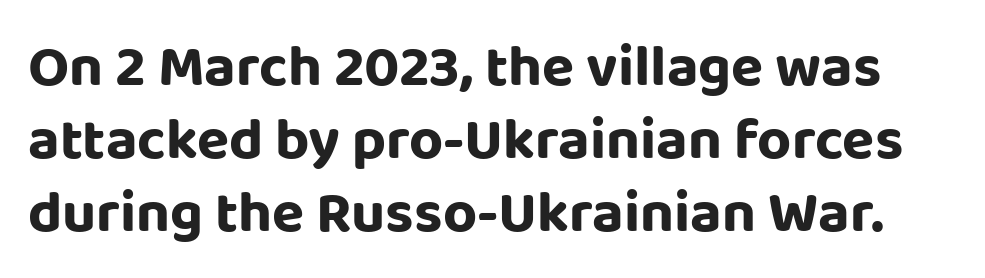
Q: Is the text italic (slanted)? A: No, it is upright.
Q: Is the typeface a serif or a sans-serif typeface? A: Sans-serif.
Q: Is the text underlined? A: No.
Q: Is the spacing between letters normal or unusually wide? A: Normal.
Q: Width (condensed, normal, or wide)? A: Normal.
Q: Stroke contrast? A: Low.
Q: x-height? A: Large.
Q: Monospaced? A: No.
